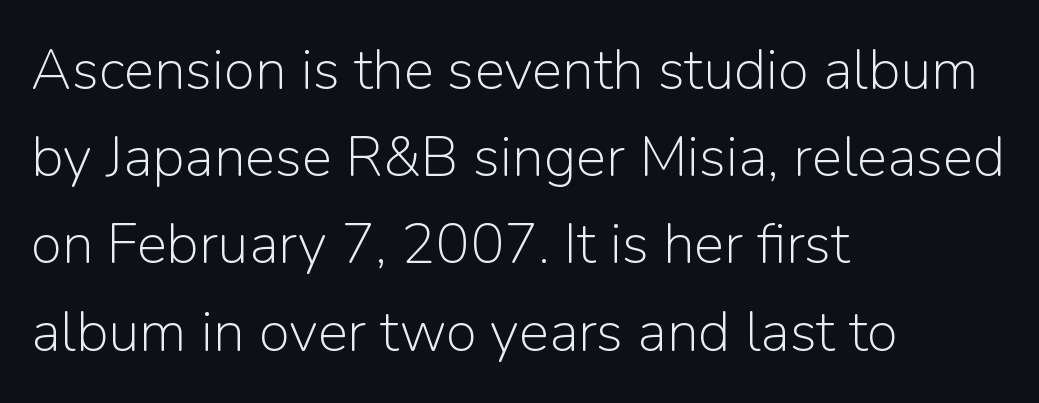
{"serif": "no", "italic": "no", "bold": "no", "weight": "light", "width": "normal", "stroke_contrast": "low", "x_height": "medium", "monospaced": "no", "underline": "no", "align": "left", "line_spacing": "normal", "line_spacing_ratio": 1.53, "letter_spacing": "normal", "letter_spacing_em": 0.0, "glyph_px": 57}
